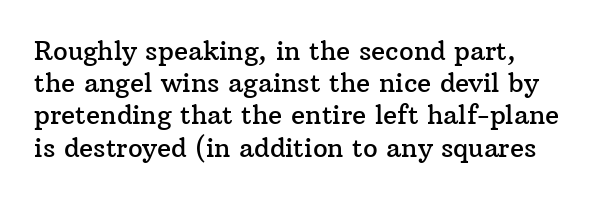
The image shows 26 px text type, upright; set line spacing 1.24x, normal letter spacing, not underlined.
